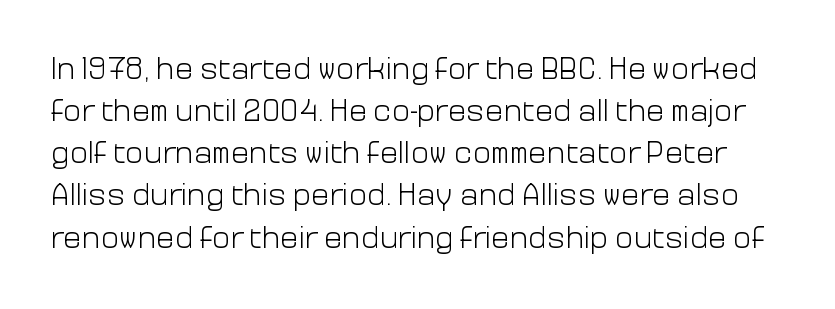
{"serif": "no", "italic": "no", "bold": "no", "weight": "light", "width": "normal", "stroke_contrast": "low", "x_height": "medium", "monospaced": "no", "underline": "no", "line_spacing": "normal", "line_spacing_ratio": 1.36, "letter_spacing": "normal", "letter_spacing_em": 0.0, "glyph_px": 31}
